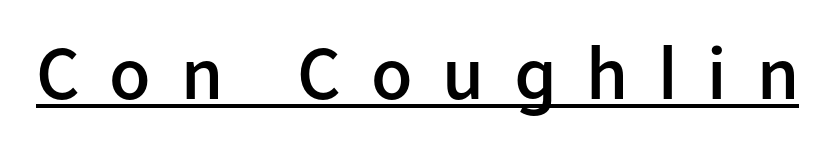
There is plenty of visible air inserted between adjacent glyphs. Ascenders rise straight up at ninety degrees. This sample has the flowing, uneven cadence of proportional lettering. A fair bit of extra ink — the face is semibold, not bold.
